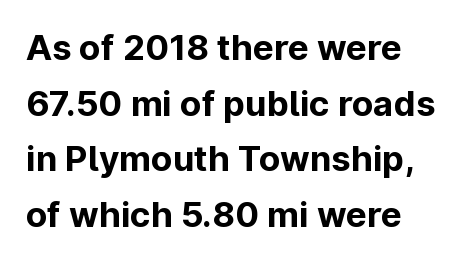
{"serif": "no", "italic": "no", "bold": "yes", "weight": "bold", "width": "normal", "stroke_contrast": "low", "x_height": "medium", "monospaced": "no", "underline": "no", "align": "left", "line_spacing": "normal", "line_spacing_ratio": 1.59, "letter_spacing": "normal", "letter_spacing_em": 0.0, "glyph_px": 35}
